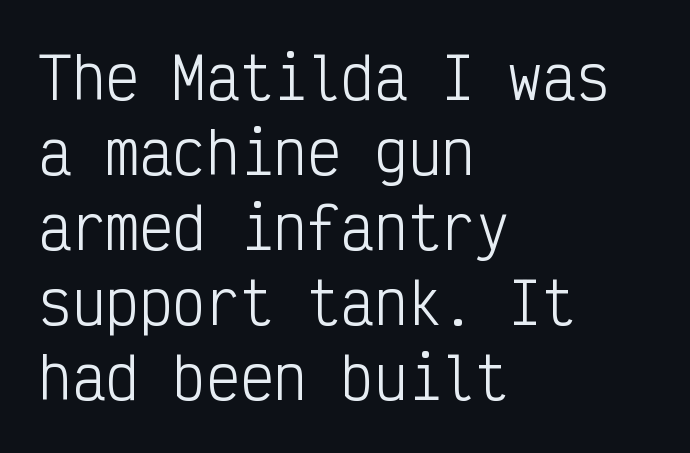
Q: Is the text bold? A: No.
Q: Is the text italic (slanted)? A: No, it is upright.
Q: Is the typeface a serif or a sans-serif typeface? A: Sans-serif.
Q: Is the text underlined? A: No.
Q: How is the paragraph aligned? A: Left-aligned.
Q: Is the spacing between letters normal or unusually wide? A: Normal.
Q: Is the spacing between lines tight, normal or loose? A: Normal.
Q: Width (condensed, normal, or wide)? A: Condensed.
Q: Stroke contrast? A: Low.
Q: x-height? A: Medium.
Q: Monospaced? A: Yes.
